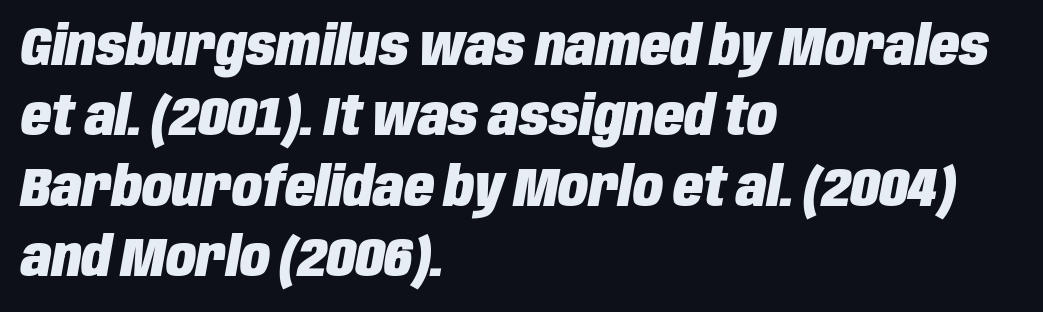
The image shows 55 px heavy, condensed type, italic (leaning right); set left-aligned, normal line spacing (1.28x), normal letter spacing, not underlined; low stroke contrast and a large x-height.
